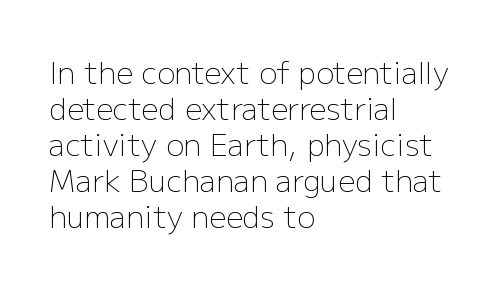
The image shows 30 px light sans-serif type, upright; set left-aligned, line spacing 1.2x, normal letter spacing, not underlined; low stroke contrast and a medium x-height.
